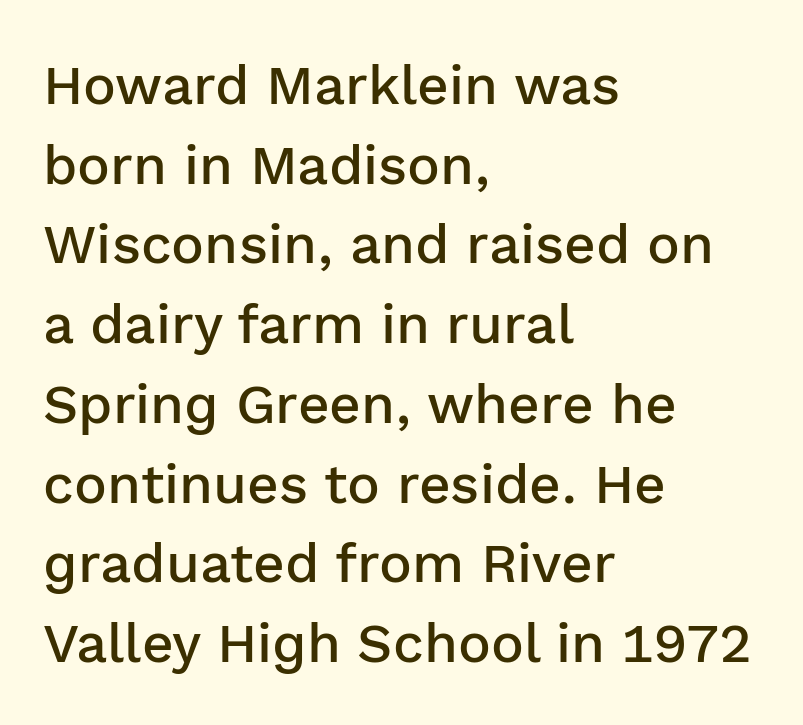
The image shows 55 px semibold sans-serif type, upright; set left-aligned, normal line spacing (1.45x), normal letter spacing, not underlined; low stroke contrast and a medium x-height.
